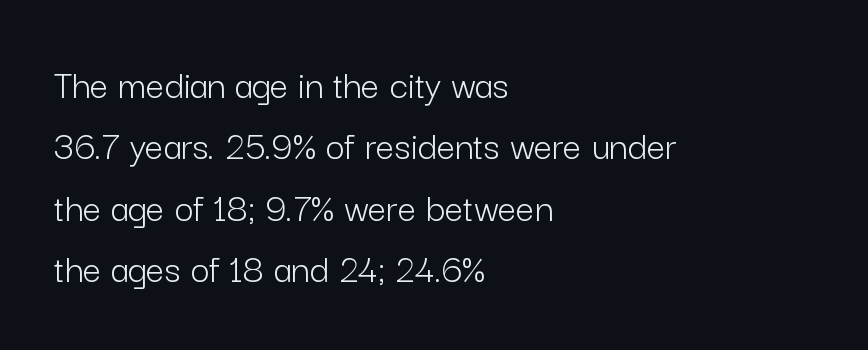
The image shows 41 px light sans-serif type, upright; set left-aligned, normal line spacing (1.5x), normal letter spacing, not underlined; low stroke contrast and a medium x-height.
